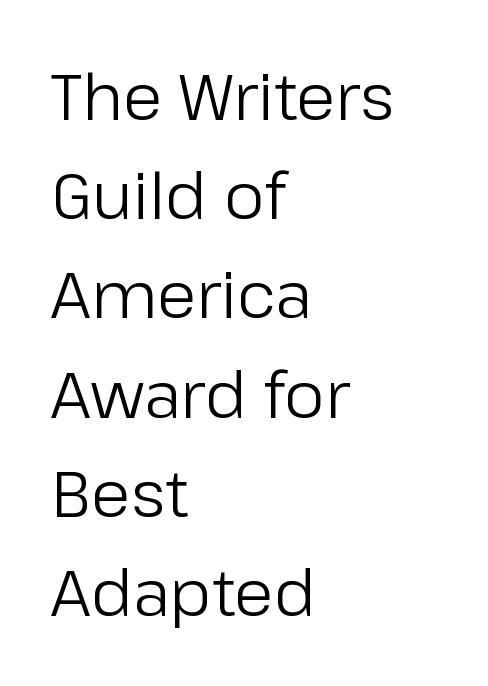
Q: Is the text bold? A: No.
Q: Is the text italic (slanted)? A: No, it is upright.
Q: Is the typeface a serif or a sans-serif typeface? A: Sans-serif.
Q: Is the text underlined? A: No.
Q: How is the paragraph aligned? A: Left-aligned.
Q: Is the spacing between letters normal or unusually wide? A: Normal.
Q: Is the spacing between lines tight, normal or loose? A: Normal.
Q: Width (condensed, normal, or wide)? A: Normal.
Q: Stroke contrast? A: Low.
Q: x-height? A: Medium.
Q: Monospaced? A: No.
